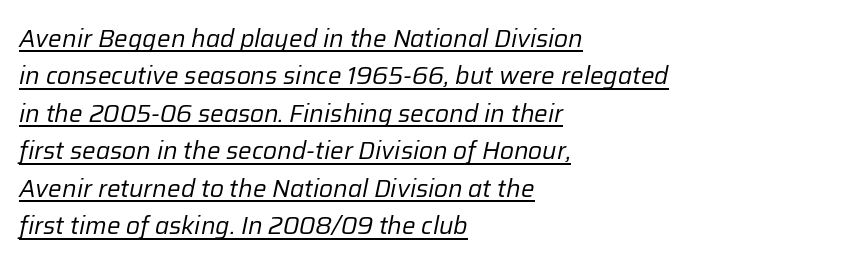
The paragraph shown leans on its left margin. Posture: slanted. Notice how descenders clear the ascenders below comfortably — that's standard leading. Glyph-to-glyph distance matches everyday printed text. Vertical stems look standard width or narrower in stroke.
